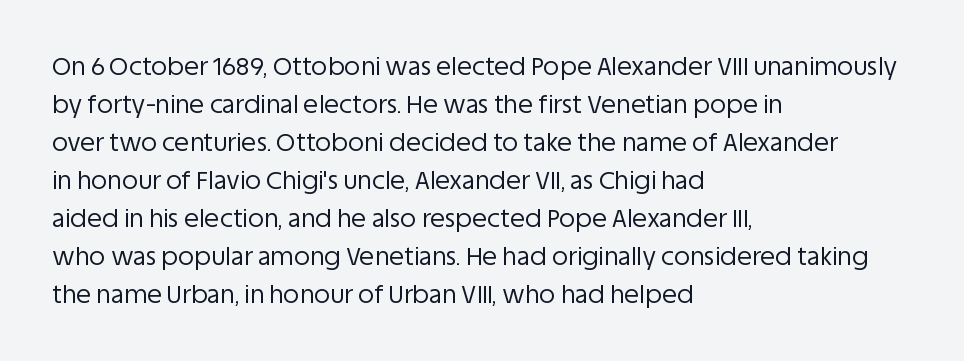
Q: Is the text bold? A: No.
Q: Is the text italic (slanted)? A: No, it is upright.
Q: Is the text underlined? A: No.
Q: How is the paragraph aligned? A: Left-aligned.
Q: Is the spacing between letters normal or unusually wide? A: Normal.
Q: Is the spacing between lines tight, normal or loose? A: Normal.
